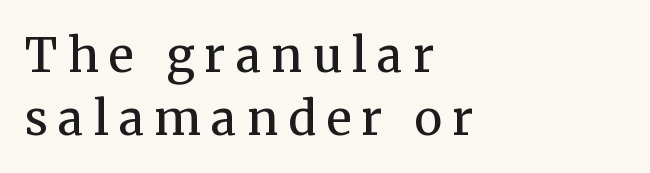
The paragraph shown leans on its left margin. Characters remain perfectly vertical along every line. Nothing heavy about these letters — not bold at all. There is plenty of visible air inserted between adjacent glyphs. Descenders are the only things crossing below the line.
